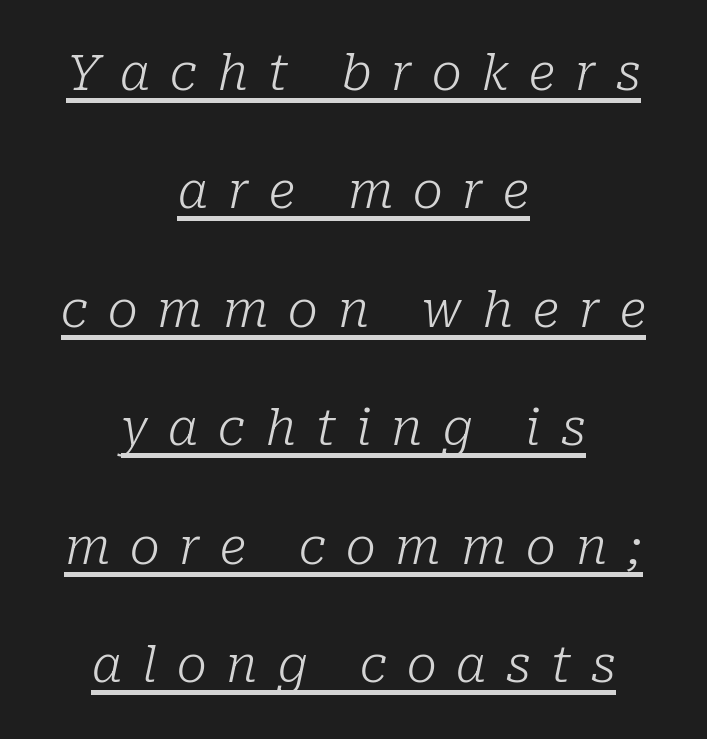
Q: Is the text bold? A: No.
Q: Is the text italic (slanted)? A: Yes, it leans right by about 10 degrees.
Q: Is the typeface a serif or a sans-serif typeface? A: Serif.
Q: Is the text underlined? A: Yes.
Q: How is the paragraph aligned? A: Centered.
Q: Is the spacing between letters normal or unusually wide? A: Unusually wide.
Q: Is the spacing between lines tight, normal or loose? A: Loose.
Q: Width (condensed, normal, or wide)? A: Normal.
Q: Stroke contrast? A: Low.
Q: x-height? A: Medium.
Q: Monospaced? A: No.
